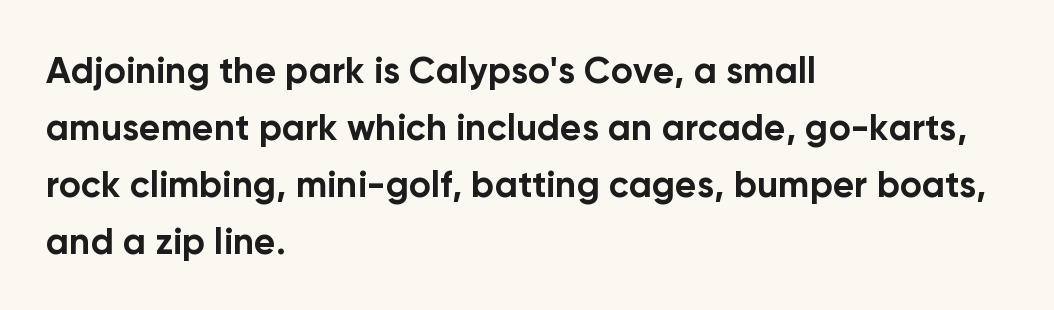
The image shows 37 px bold sans-serif type, upright; set left-aligned, normal line spacing (1.54x), normal letter spacing, not underlined; low stroke contrast and a medium x-height.
